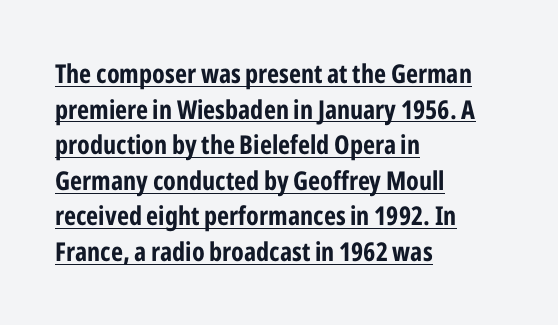
The image shows 26 px bold type, upright; set left-aligned, normal line spacing (1.37x), normal letter spacing, underlined.
